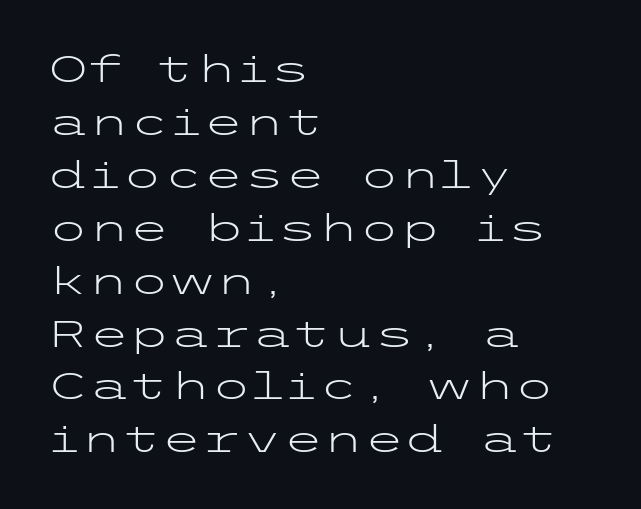
Weight class: somewhere from thin through regular. I'd call this a sans setting — the letters go barefoot. Regular leading. Horizontally, the lines are justified to the leading edge only. Observe the ordinary spacing: letters are neighbours, not strangers. Plain, unruled lines of type.
